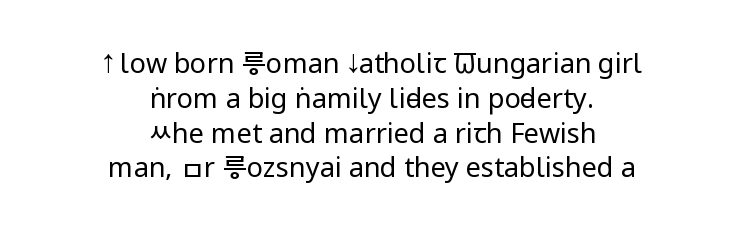
{"italic": "no", "bold": "no", "underline": "no", "align": "center", "line_spacing": "normal", "line_spacing_ratio": 1.29, "letter_spacing": "normal", "letter_spacing_em": 0.0, "glyph_px": 27}
